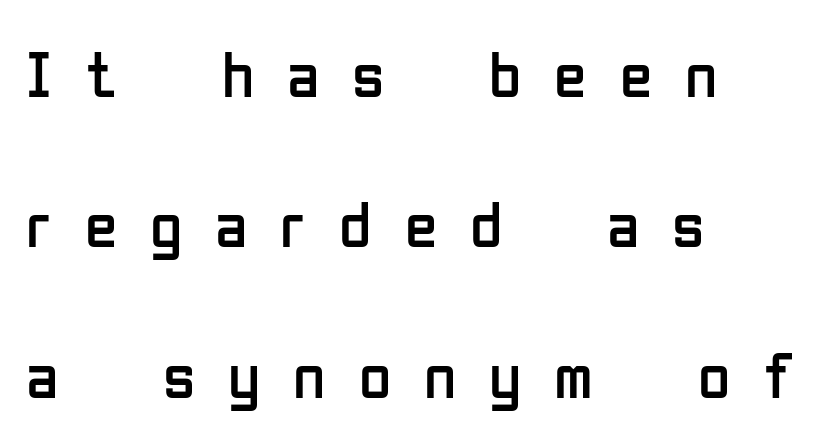
Q: Is the text bold? A: No.
Q: Is the text italic (slanted)? A: No, it is upright.
Q: Is the typeface a serif or a sans-serif typeface? A: Sans-serif.
Q: Is the text underlined? A: No.
Q: How is the paragraph aligned? A: Left-aligned.
Q: Is the spacing between letters normal or unusually wide? A: Unusually wide.
Q: Is the spacing between lines tight, normal or loose? A: Loose.
Q: Width (condensed, normal, or wide)? A: Condensed.
Q: Stroke contrast? A: Low.
Q: x-height? A: Medium.
Q: Monospaced? A: No.
